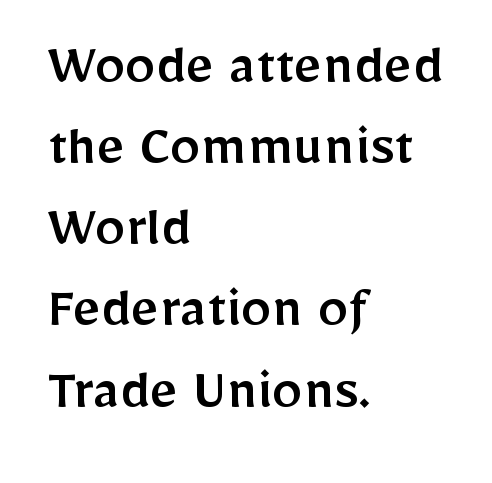
Standard letterfit; no display-style spreading of the glyphs. Nobody drew a line under any word here. The letters carry no serifs — their stems end cleanly without finishing strokes. Notice how descenders clear the ascenders below comfortably — that's standard leading. Posture: upright roman.
